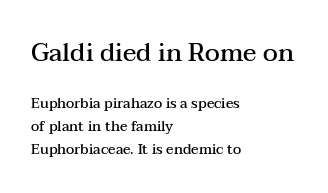
Q: Is the text bold? A: Semi-bold.
Q: Is the text italic (slanted)? A: No, it is upright.
Q: Is the text underlined? A: No.
Q: How is the paragraph aligned? A: Left-aligned.
Q: Is the spacing between letters normal or unusually wide? A: Normal.
Q: Is the spacing between lines tight, normal or loose? A: Normal.
Q: Which block of text is set in a larger size, the first (top) or the second (bottom)? A: The first (top) one.
